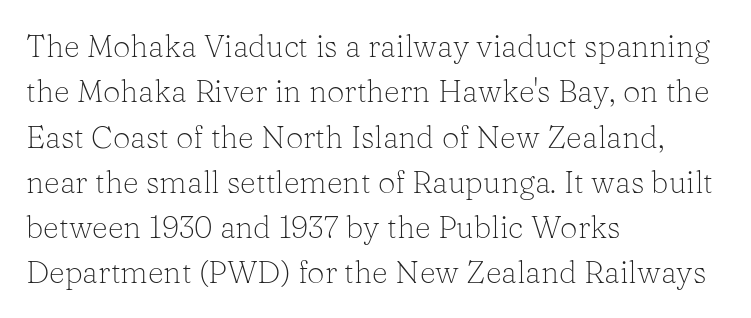
Q: Is the text bold? A: No.
Q: Is the text italic (slanted)? A: No, it is upright.
Q: Is the typeface a serif or a sans-serif typeface? A: Serif.
Q: Is the text underlined? A: No.
Q: How is the paragraph aligned? A: Left-aligned.
Q: Is the spacing between letters normal or unusually wide? A: Normal.
Q: Is the spacing between lines tight, normal or loose? A: Normal.
Q: Width (condensed, normal, or wide)? A: Normal.
Q: Stroke contrast? A: Low.
Q: x-height? A: Medium.
Q: Monospaced? A: No.
